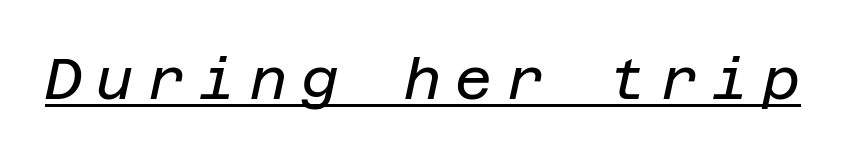
Q: Is the text bold? A: No.
Q: Is the text italic (slanted)? A: Yes, it leans right by about 12 degrees.
Q: Is the text underlined? A: Yes.
Q: Is the spacing between letters normal or unusually wide? A: Unusually wide.
Q: Width (condensed, normal, or wide)? A: Normal.
Q: Stroke contrast? A: Low.
Q: x-height? A: Large.
